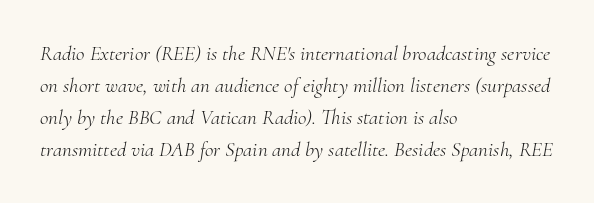
The image shows 21 px text type, italic (leaning right); set left-aligned, normal line spacing (1.52x), normal letter spacing, not underlined.
